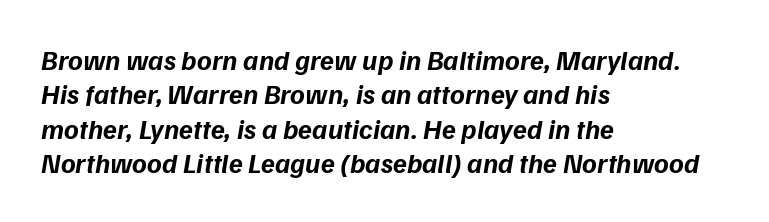
{"serif": "no", "bold": "yes", "weight": "bold", "width": "normal", "stroke_contrast": "low", "x_height": "medium", "monospaced": "no", "underline": "no", "align": "left", "line_spacing_ratio": 1.23, "letter_spacing": "normal", "letter_spacing_em": 0.0, "glyph_px": 28}
